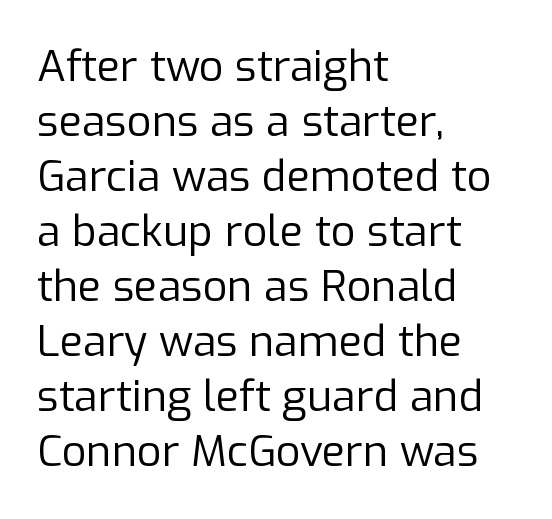
Q: Is the text bold? A: No.
Q: Is the text italic (slanted)? A: No, it is upright.
Q: Is the typeface a serif or a sans-serif typeface? A: Sans-serif.
Q: Is the text underlined? A: No.
Q: How is the paragraph aligned? A: Left-aligned.
Q: Is the spacing between letters normal or unusually wide? A: Normal.
Q: Is the spacing between lines tight, normal or loose? A: Normal.
Q: Width (condensed, normal, or wide)? A: Normal.
Q: Stroke contrast? A: Low.
Q: x-height? A: Medium.
Q: Monospaced? A: No.
